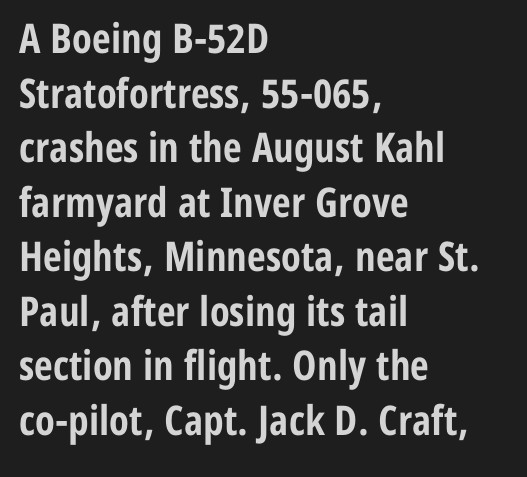
{"serif": "no", "italic": "no", "bold": "yes", "weight": "bold", "width": "condensed", "stroke_contrast": "low", "x_height": "medium", "monospaced": "no", "underline": "no", "align": "left", "line_spacing": "normal", "line_spacing_ratio": 1.33, "letter_spacing": "normal", "letter_spacing_em": 0.0, "glyph_px": 41}
